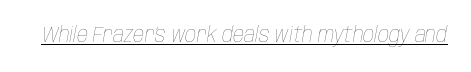
Q: Is the text bold? A: No.
Q: Is the text italic (slanted)? A: Yes, it leans right by about 10 degrees.
Q: Is the text underlined? A: Yes.
Q: Is the spacing between letters normal or unusually wide? A: Normal.
